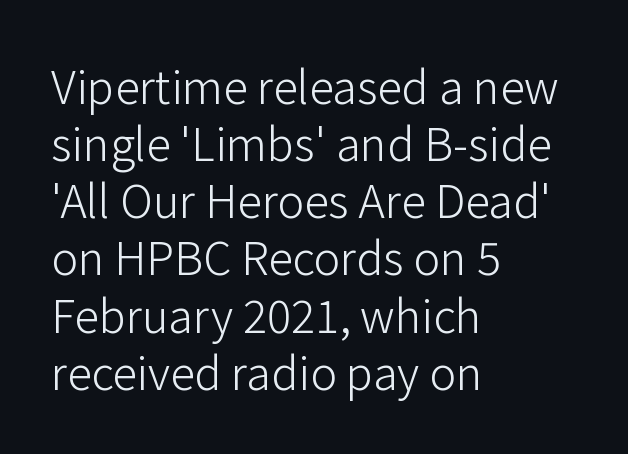
{"serif": "no", "italic": "no", "bold": "no", "weight": "light", "width": "normal", "stroke_contrast": "low", "x_height": "medium", "monospaced": "no", "underline": "no", "align": "left", "line_spacing": "normal", "line_spacing_ratio": 1.27, "letter_spacing": "normal", "letter_spacing_em": 0.0, "glyph_px": 45}
